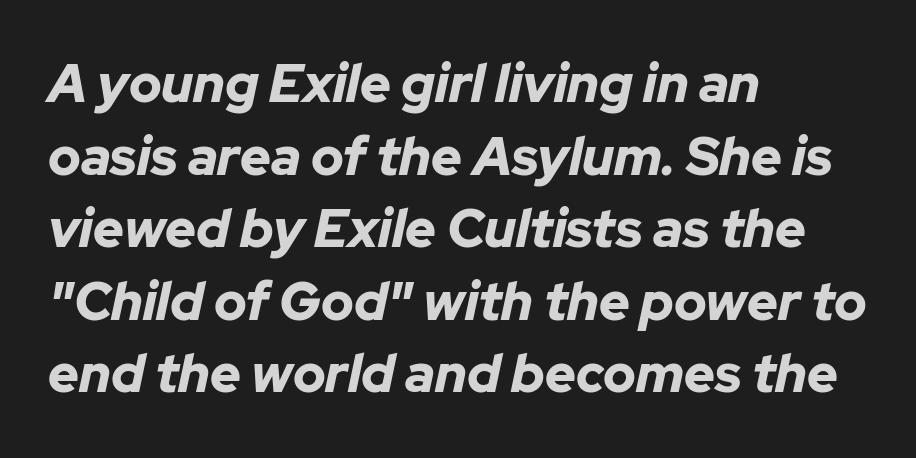
Q: Is the text bold? A: Yes.
Q: Is the text italic (slanted)? A: Yes, it leans right by about 12 degrees.
Q: Is the text underlined? A: No.
Q: How is the paragraph aligned? A: Left-aligned.
Q: Is the spacing between letters normal or unusually wide? A: Normal.
Q: Is the spacing between lines tight, normal or loose? A: Normal.
Q: Width (condensed, normal, or wide)? A: Normal.
Q: Stroke contrast? A: Low.
Q: x-height? A: Medium.
Q: Monospaced? A: No.
